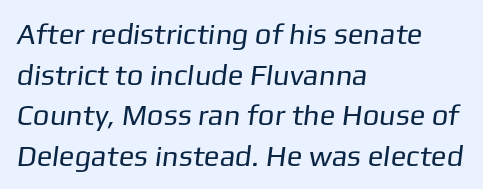
Q: Is the text bold? A: No.
Q: Is the typeface a serif or a sans-serif typeface? A: Sans-serif.
Q: Is the text underlined? A: No.
Q: How is the paragraph aligned? A: Left-aligned.
Q: Is the spacing between letters normal or unusually wide? A: Normal.
Q: Is the spacing between lines tight, normal or loose? A: Normal.
Q: Width (condensed, normal, or wide)? A: Normal.
Q: Stroke contrast? A: Low.
Q: x-height? A: Medium.
Q: Monospaced? A: No.
